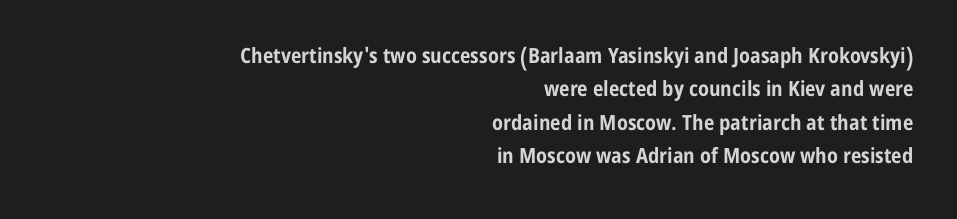
Q: Is the text bold? A: Yes.
Q: Is the text italic (slanted)? A: No, it is upright.
Q: Is the text underlined? A: No.
Q: How is the paragraph aligned? A: Right-aligned.
Q: Is the spacing between letters normal or unusually wide? A: Normal.
Q: Is the spacing between lines tight, normal or loose? A: Normal.
